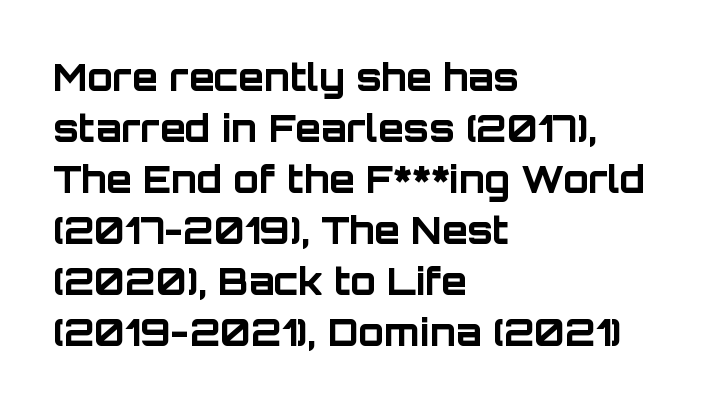
A typesetter would mark this as roman, not italic. Here the designer chose a conventional face with non-uniform glyph widths. What stands out about the letter spacing? Nothing — it is the standard amount. This is heavy type, rendered in bold. Glance below the letters and you will spot only blank space.
